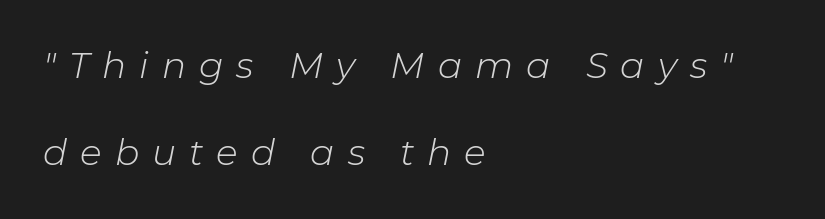
{"italic": "yes", "lean": "right", "slant_degrees": 11, "bold": "no", "weight": "light", "width": "normal", "stroke_contrast": "low", "x_height": "medium", "monospaced": "no", "underline": "no", "align": "left", "line_spacing": "loose", "line_spacing_ratio": 2.42, "letter_spacing": "wide", "letter_spacing_em": 0.36, "glyph_px": 36}
